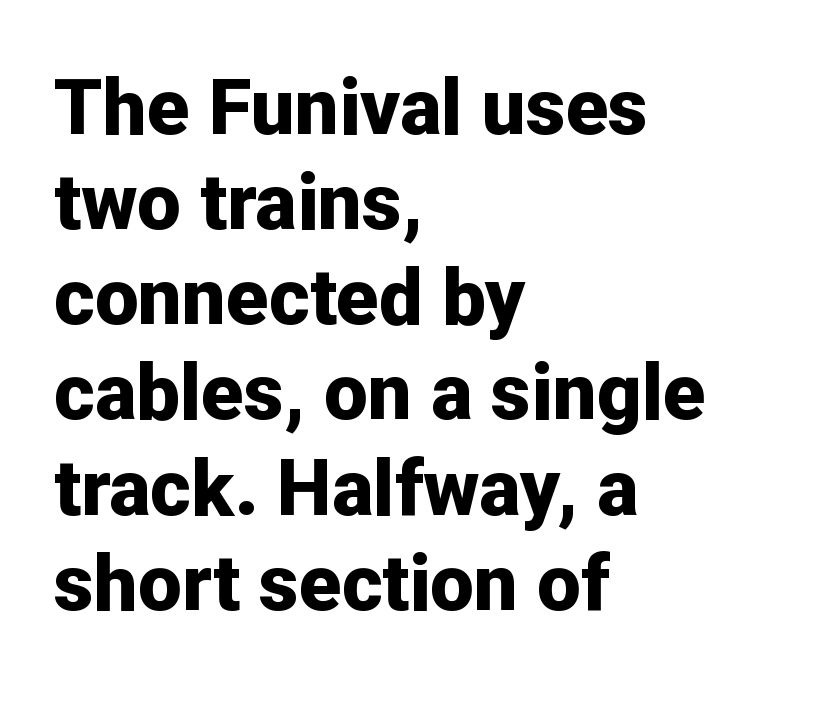
The image shows 78 px bold sans-serif type, upright; set left-aligned, line spacing 1.22x, normal letter spacing, not underlined; low stroke contrast and a medium x-height.
